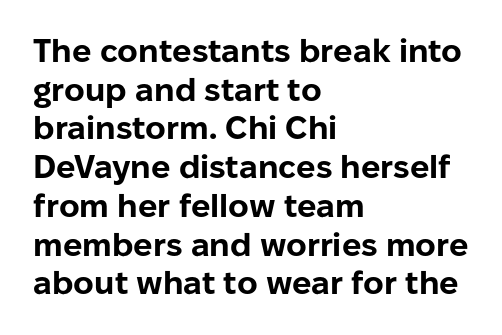
{"serif": "no", "italic": "no", "bold": "yes", "weight": "bold", "width": "normal", "stroke_contrast": "low", "x_height": "medium", "monospaced": "no", "underline": "no", "align": "left", "line_spacing_ratio": 1.21, "letter_spacing": "normal", "letter_spacing_em": 0.0, "glyph_px": 32}
